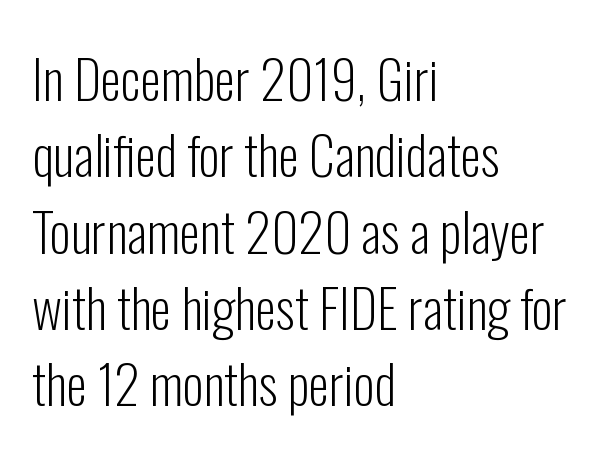
The image shows 53 px light, condensed sans-serif type, upright; set left-aligned, normal line spacing (1.44x), normal letter spacing, not underlined; low stroke contrast and a medium x-height.
